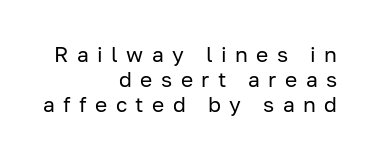
Q: Is the text bold? A: No.
Q: Is the text italic (slanted)? A: No, it is upright.
Q: Is the text underlined? A: No.
Q: How is the paragraph aligned? A: Right-aligned.
Q: Is the spacing between letters normal or unusually wide? A: Unusually wide.
